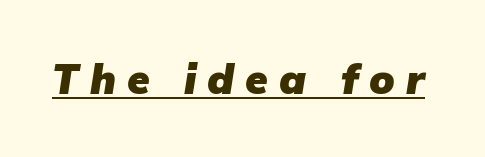
The sample has been set heavy, in full bold. The passage shown is typed in a proportional face where columns would drift. Is there an underline? Yes — a line sits under the letters. The horizontal fit of the characters is loose and conspicuously gappy. Does the lettering tilt? It does — this is italic.
